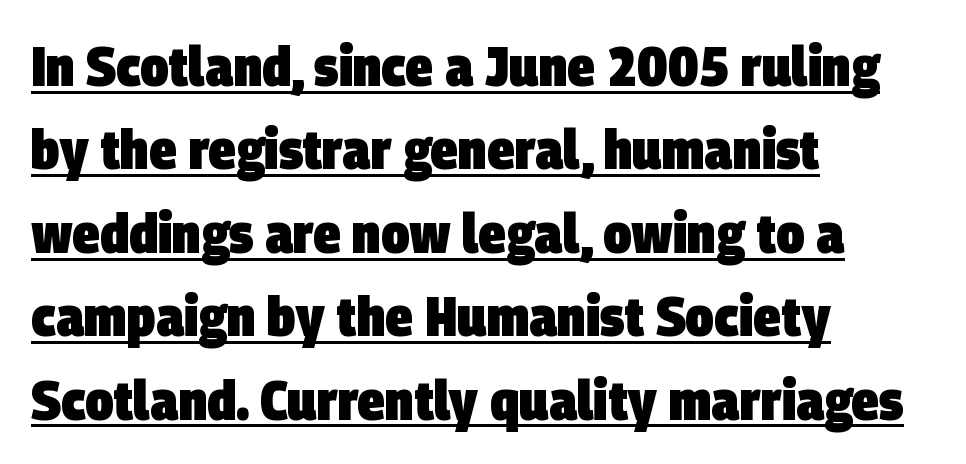
{"serif": "no", "bold": "yes", "weight": "heavy", "width": "condensed", "stroke_contrast": "low", "x_height": "large", "monospaced": "no", "underline": "yes", "align": "left", "line_spacing": "normal", "line_spacing_ratio": 1.49, "letter_spacing": "normal", "letter_spacing_em": 0.0, "glyph_px": 56}
